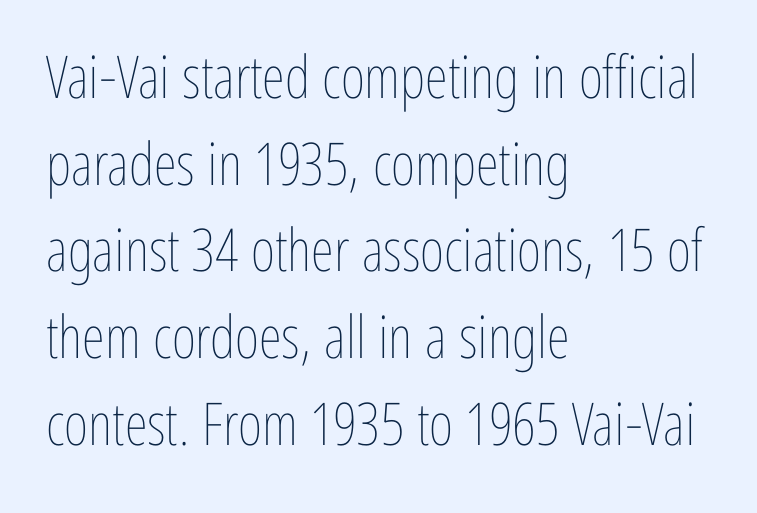
Letter spacing: default. Honestly, there is no underline to notice here at all. The block of text has a typical density, with ordinary space between rows. This sample has the flowing, uneven cadence of proportional lettering. The lettering stays uniformly vertical, giving the passage a roman look. Reading down the block, your eye returns to a fixed left position each line.
